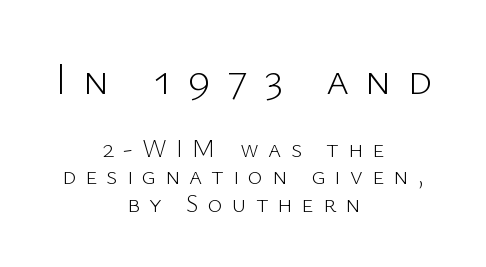
The image shows 44 px light sans-serif type, upright; set centered, tight line spacing (1.09x), unusually wide letter spacing (+0.37 em), not underlined; the first (top) block is 1.76x larger; low stroke contrast and a medium x-height.
